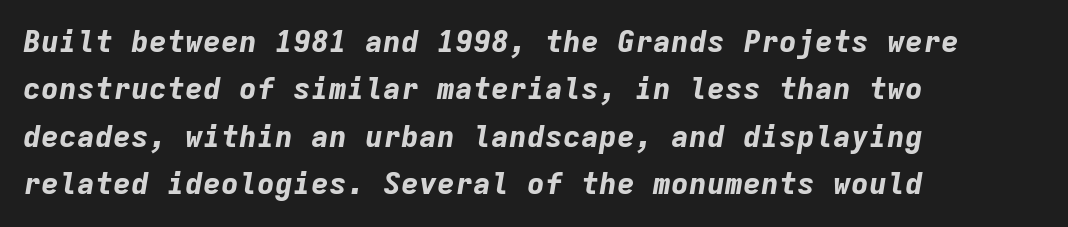
You could count columns in this text — the font is strictly monospaced. Rendered with sloped, italic letterforms. The rag falls on the right side of this text block. Descenders hang freely into open space. Does the weight exceed regular? Yes, all the way to bold. Is there much room between lines? A standard amount, neither cramped nor airy.
